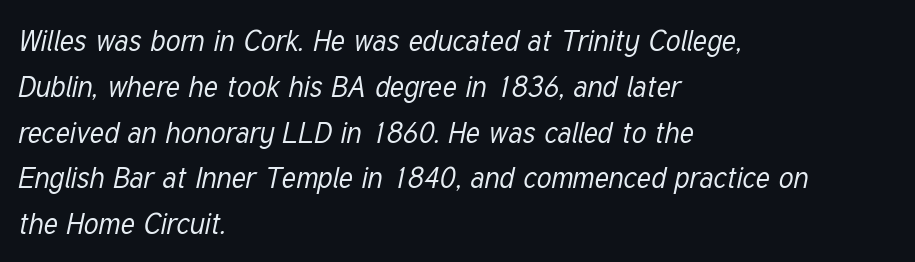
Note the varied advance widths — an 'i' is clearly narrower than an 'm'. Does the lettering tilt? It does — this is italic. The tracking reads as untouched default to a designer's eye. Weight class: somewhere from thin through regular. Successive baselines arrive at the customary interval.
